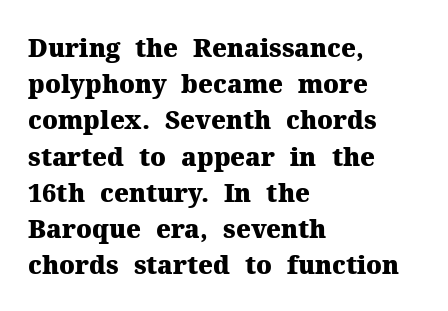
Typesetter's note: full bold, strokes at maximum text heaviness. Rendered with straight, roman letterforms. The line-height multiplier appears to be the usual default. Words appear dense and cohesive because spacing is normal. A student would call this left alignment; a typographer would say flush left, rag right. The baseline area is clear.
